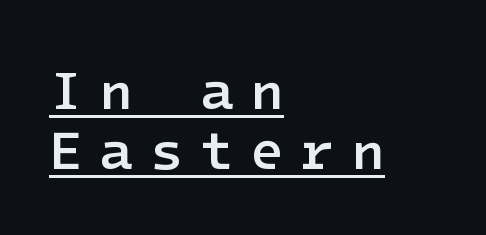
Caption: lettering with a line underneath. What's the leading like? Squeezed, with rows nearly overlapping. This rendering widens character spacing well past its baseline value. The characters display no serif detailing; their extremities are plain.
